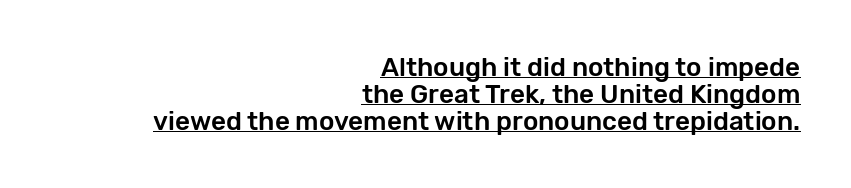
{"italic": "no", "underline": "yes", "align": "right", "line_spacing": "tight", "line_spacing_ratio": 1.03, "letter_spacing": "normal", "letter_spacing_em": 0.0, "glyph_px": 26}
